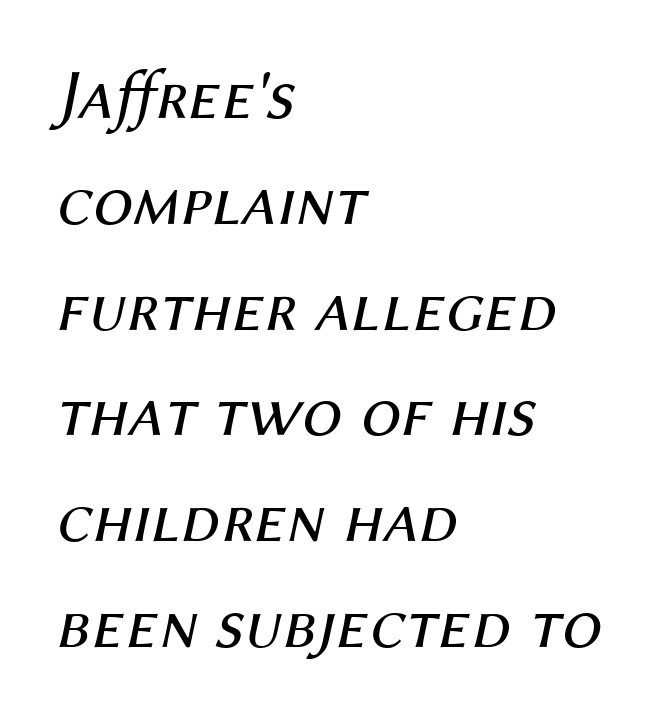
Q: Is the text bold? A: No.
Q: Is the text italic (slanted)? A: Yes, it leans right by about 12 degrees.
Q: Is the text underlined? A: No.
Q: How is the paragraph aligned? A: Left-aligned.
Q: Is the spacing between letters normal or unusually wide? A: Normal.
Q: Is the spacing between lines tight, normal or loose? A: Normal.
Q: Width (condensed, normal, or wide)? A: Normal.
Q: Stroke contrast? A: Medium.
Q: x-height? A: Medium.
Q: Monospaced? A: No.
